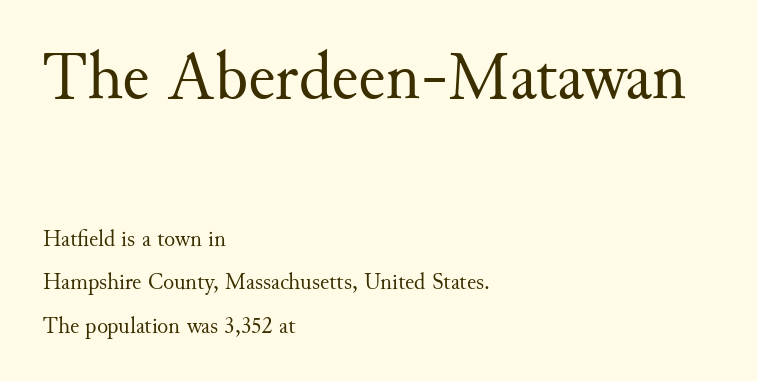
Q: Is the text bold? A: No.
Q: Is the text italic (slanted)? A: No, it is upright.
Q: Is the typeface a serif or a sans-serif typeface? A: Serif.
Q: Is the text underlined? A: No.
Q: How is the paragraph aligned? A: Left-aligned.
Q: Is the spacing between letters normal or unusually wide? A: Normal.
Q: Is the spacing between lines tight, normal or loose? A: Loose.
Q: Which block of text is set in a larger size, the first (top) or the second (bottom)? A: The first (top) one.
Q: Width (condensed, normal, or wide)? A: Normal.
Q: Stroke contrast? A: Medium.
Q: x-height? A: Small.
Q: Monospaced? A: No.
